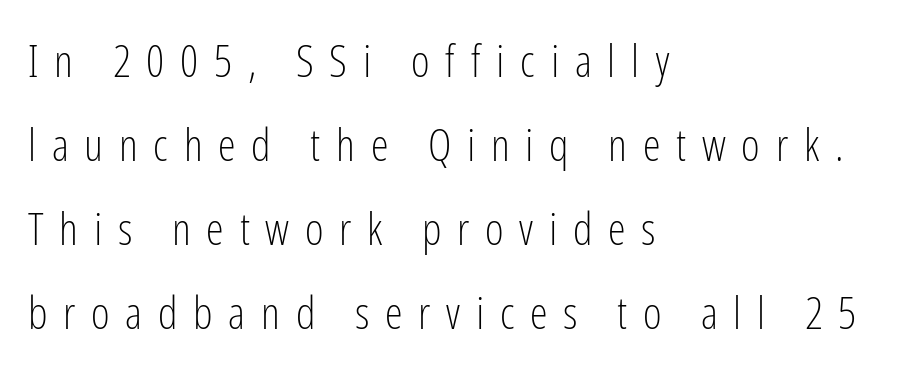
The image shows 45 px light, condensed sans-serif type, upright; set left-aligned, line spacing 1.87x, unusually wide letter spacing (+0.35 em), not underlined; low stroke contrast and a medium x-height.
